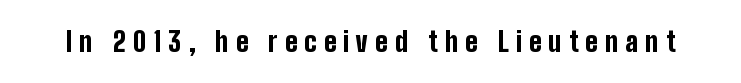
The tracking reads as deliberately expanded to a designer's eye. The space beneath each line is pristine and unruled. A dark, heavy texture on the line: the type is bold. Italic? Not at all — the glyphs are vertical.
